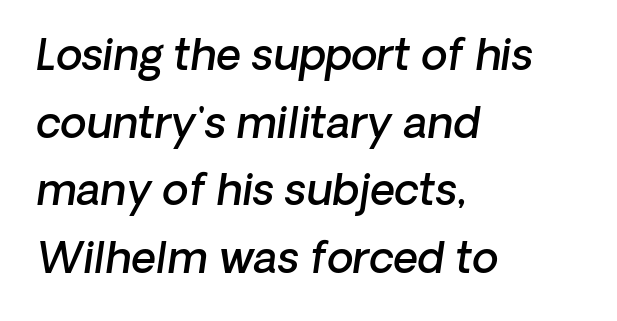
The image shows 43 px semibold sans-serif type; set left-aligned, normal line spacing (1.57x), normal letter spacing, not underlined; low stroke contrast and a medium x-height.
